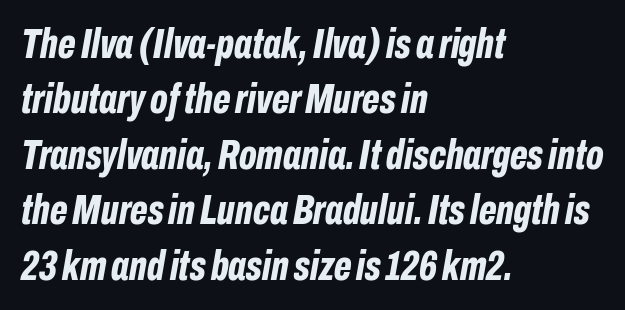
No extra tracking has been applied to these lines. In terms of posture, this sample is oblique. Is there much room between lines? A standard amount, neither cramped nor airy. Honestly, there is no underline to notice here at all. A dark, heavy texture on the line: the type is bold. Each letter keeps its own natural width here, so spacing adapts to shape.
